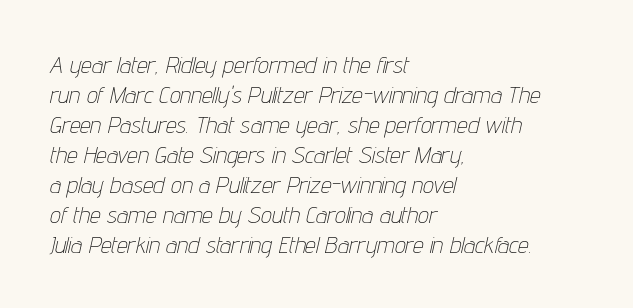
{"italic": "yes", "lean": "right", "slant_degrees": 12, "bold": "no", "underline": "no", "align": "left", "line_spacing": "normal", "line_spacing_ratio": 1.25, "letter_spacing": "normal", "letter_spacing_em": 0.0, "glyph_px": 24}
